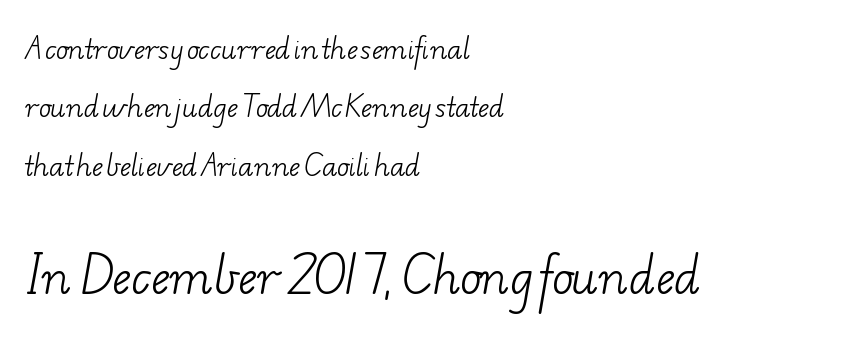
Each letter's strokes conclude with small projecting serifs. Varying glyph widths throughout — classic text-font behaviour. Ink coverage per letter is moderate at most. The vertical gap from one line to the next is large. Bare-footed words on every line. The setting favours the left margin, as ordinary paragraphs usually do.
